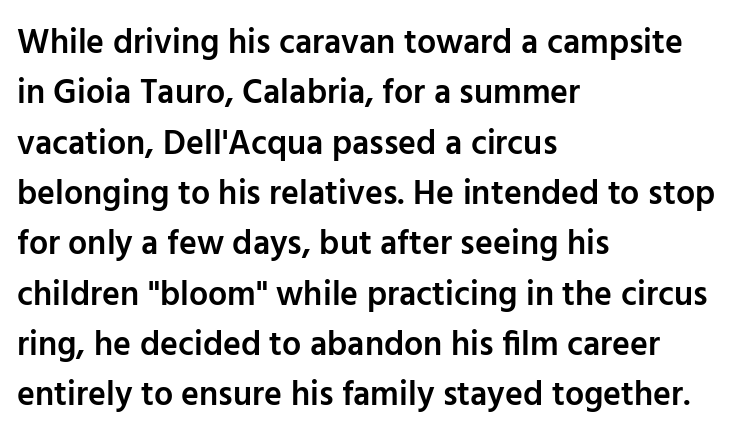
Standard letterfit; no display-style spreading of the glyphs. Italic? Not at all — the glyphs are vertical. Compared with a centered layout, this one pins lines to the left instead. Check the space under the baseline: it is left empty.
